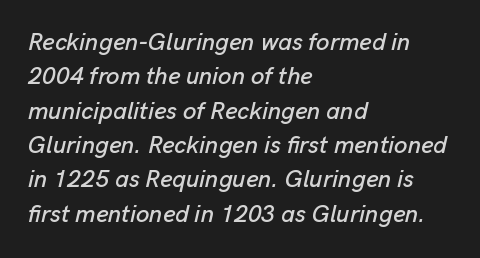
Check under the words: just untouched page. The passage is arranged the way most books set body copy — flush left. The passage shown has conventional tracking throughout. One glance says typical: line gaps are just what's usual. A typesetter would mark this as italic.
